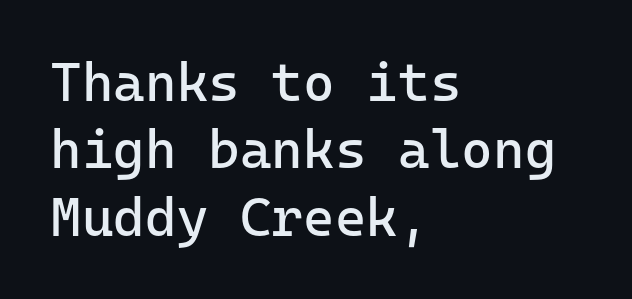
Q: Is the text bold? A: No.
Q: Is the text italic (slanted)? A: No, it is upright.
Q: Is the typeface a serif or a sans-serif typeface? A: Sans-serif.
Q: Is the text underlined? A: No.
Q: How is the paragraph aligned? A: Left-aligned.
Q: Is the spacing between letters normal or unusually wide? A: Normal.
Q: Is the spacing between lines tight, normal or loose? A: Normal.
Q: Width (condensed, normal, or wide)? A: Normal.
Q: Stroke contrast? A: Low.
Q: x-height? A: Medium.
Q: Monospaced? A: Yes.
